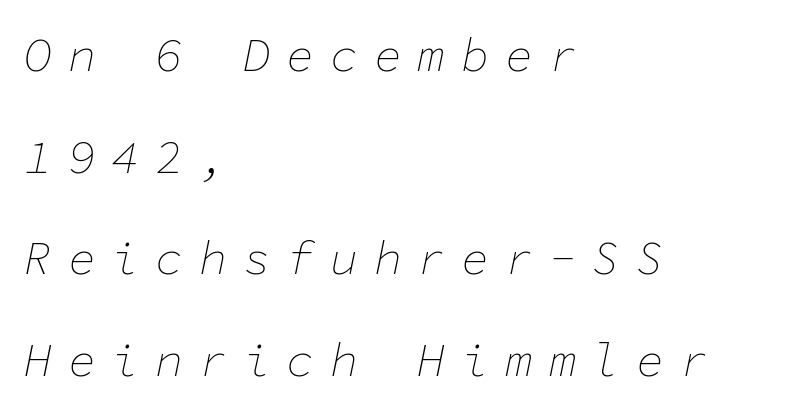
The image shows 47 px thin type, italic (leaning right), monospaced; set left-aligned, loose line spacing (2.16x), unusually wide letter spacing (+0.33 em), not underlined; low stroke contrast and a medium x-height.
